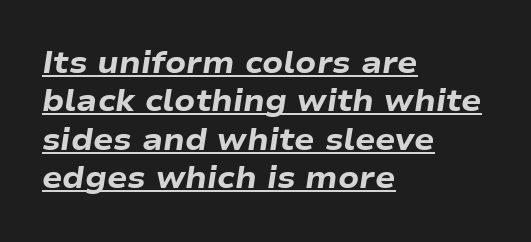
{"italic": "yes", "lean": "right", "slant_degrees": 9, "bold": "yes", "weight": "heavy", "width": "wide", "stroke_contrast": "low", "x_height": "medium", "monospaced": "no", "underline": "yes", "align": "left", "line_spacing": "normal", "line_spacing_ratio": 1.28, "letter_spacing": "normal", "letter_spacing_em": 0.0, "glyph_px": 30}
